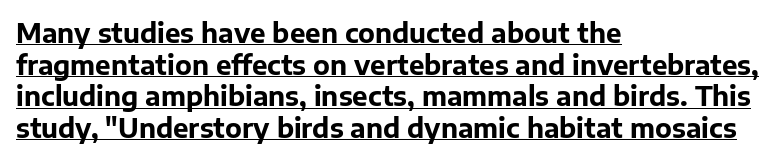
Q: Is the text bold? A: Yes.
Q: Is the text italic (slanted)? A: No, it is upright.
Q: Is the text underlined? A: Yes.
Q: How is the paragraph aligned? A: Left-aligned.
Q: Is the spacing between letters normal or unusually wide? A: Normal.
